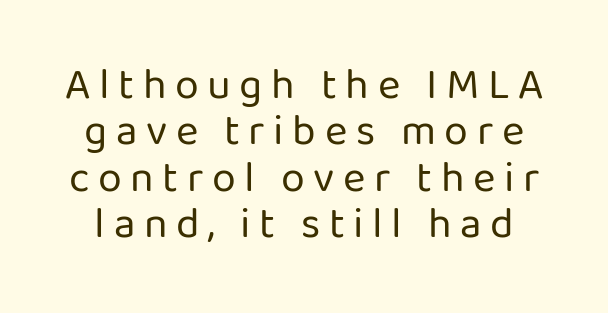
One glance says dense: line gaps are narrower than usual. The horizontal fit of the characters is loose and conspicuously gappy. Tall strokes in this sample are plumb rather than angled. Each row of text sits above clean, open space.
